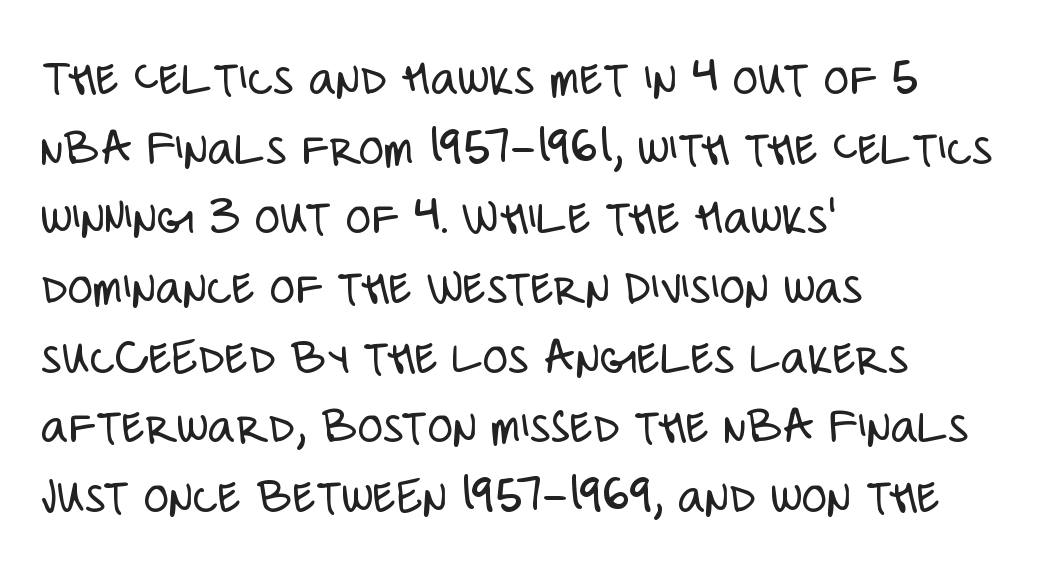
{"serif": "no", "italic": "no", "bold": "no", "weight": "light", "width": "condensed", "stroke_contrast": "low", "x_height": "large", "monospaced": "no", "underline": "no", "align": "left", "line_spacing": "normal", "line_spacing_ratio": 1.34, "letter_spacing": "normal", "letter_spacing_em": 0.0, "glyph_px": 52}
